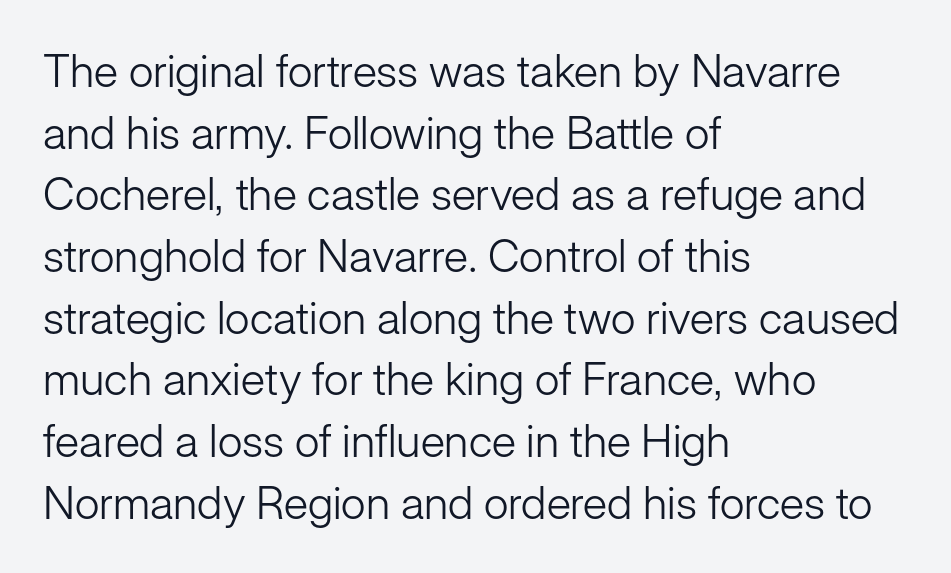
Q: Is the text bold? A: No.
Q: Is the text italic (slanted)? A: No, it is upright.
Q: Is the typeface a serif or a sans-serif typeface? A: Sans-serif.
Q: Is the text underlined? A: No.
Q: How is the paragraph aligned? A: Left-aligned.
Q: Is the spacing between letters normal or unusually wide? A: Normal.
Q: Is the spacing between lines tight, normal or loose? A: Normal.
Q: Width (condensed, normal, or wide)? A: Normal.
Q: Stroke contrast? A: Low.
Q: x-height? A: Medium.
Q: Monospaced? A: No.
